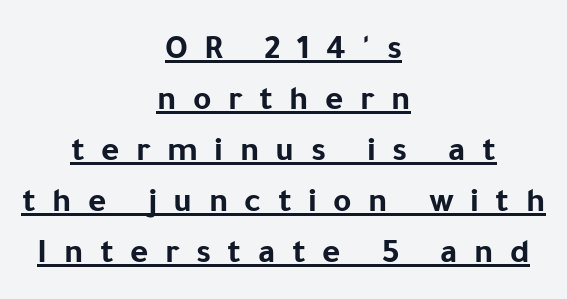
The words here are underlined. Notice how thick the strokes are: this is what a full bold looks like. Inter-character spacing is expanded well beyond the font's built-in metrics. The rendering uses a moderate line-height, typical for paragraphs. You could not count columns in this text — the font is proportionally spaced. Serif or sans? Sans — the stroke terminals are bare.
